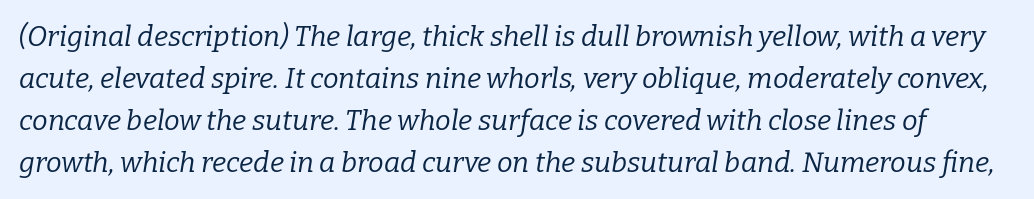
The image shows 28 px regular-weight serif type, italic (leaning right); set normal line spacing (1.5x), normal letter spacing, not underlined; low stroke contrast and a medium x-height.
